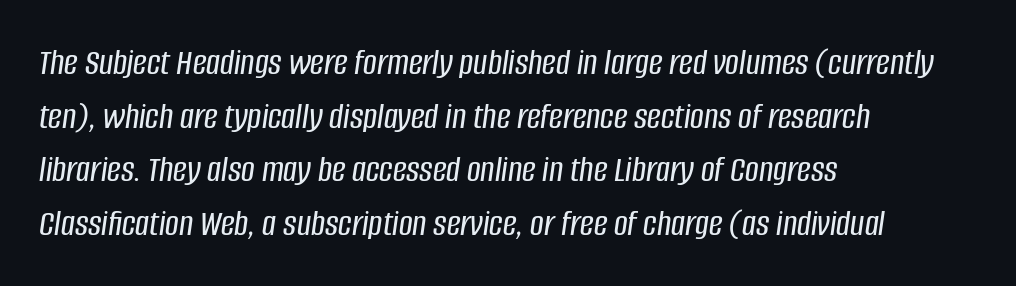
The image shows 38 px condensed type, italic (leaning right); set left-aligned, normal line spacing (1.41x), normal letter spacing, not underlined; low stroke contrast and a large x-height.
